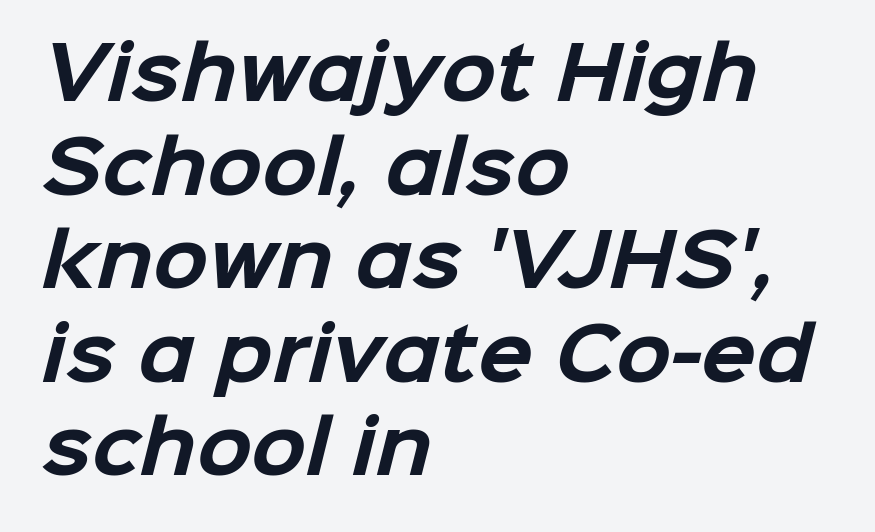
{"serif": "no", "bold": "yes", "weight": "bold", "width": "normal", "stroke_contrast": "low", "x_height": "medium", "monospaced": "no", "underline": "no", "align": "left", "line_spacing": "normal", "line_spacing_ratio": 1.3, "letter_spacing": "normal", "letter_spacing_em": 0.0, "glyph_px": 72}
